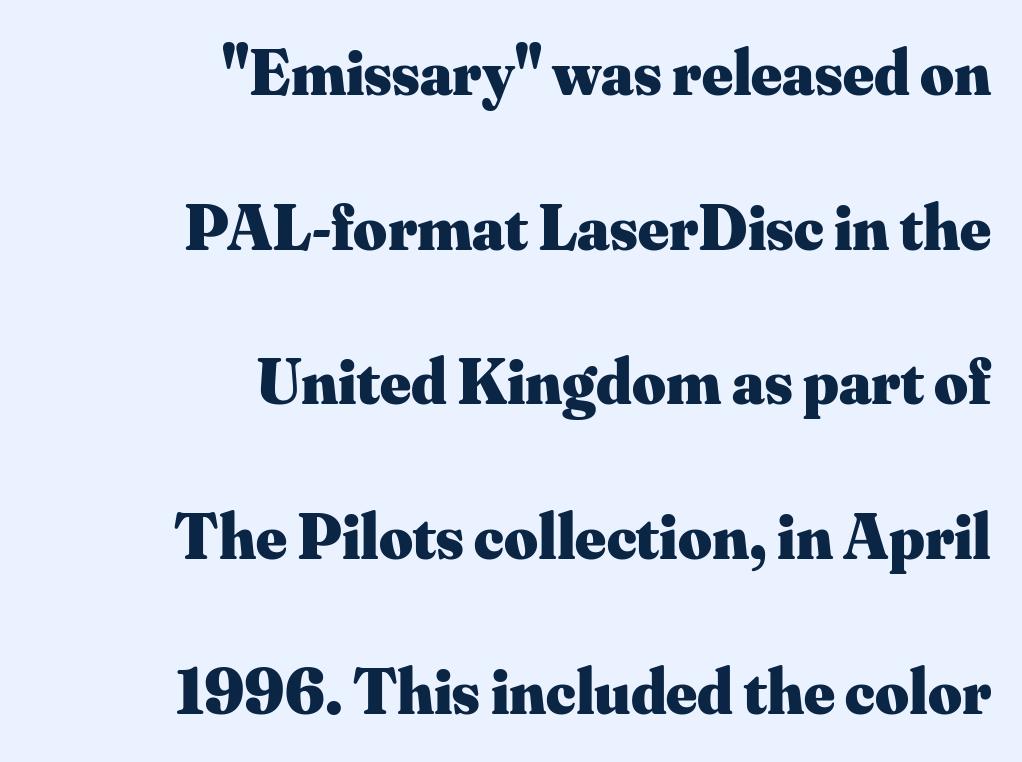
Q: Is the text bold? A: Yes.
Q: Is the text italic (slanted)? A: No, it is upright.
Q: Is the typeface a serif or a sans-serif typeface? A: Serif.
Q: Is the text underlined? A: No.
Q: How is the paragraph aligned? A: Right-aligned.
Q: Is the spacing between letters normal or unusually wide? A: Normal.
Q: Is the spacing between lines tight, normal or loose? A: Loose.
Q: Width (condensed, normal, or wide)? A: Normal.
Q: Stroke contrast? A: Medium.
Q: x-height? A: Small.
Q: Monospaced? A: No.
